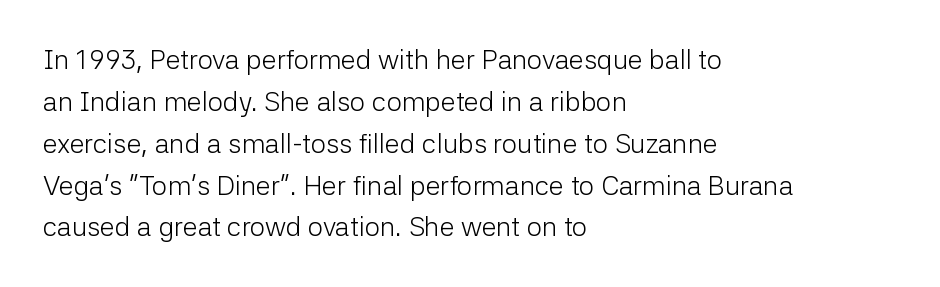
{"italic": "no", "bold": "no", "underline": "no", "align": "left", "line_spacing": "normal", "line_spacing_ratio": 1.55, "letter_spacing": "normal", "letter_spacing_em": 0.0, "glyph_px": 27}
